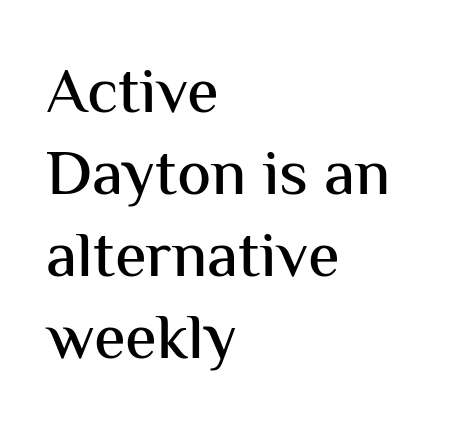
The image shows 64 px sans-serif type, upright; set left-aligned, normal line spacing (1.28x), normal letter spacing, not underlined; medium stroke contrast and a medium x-height.
